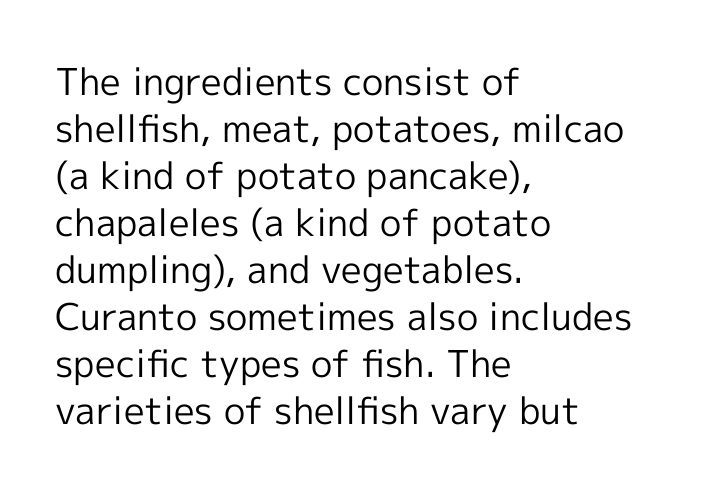
Q: Is the text bold? A: No.
Q: Is the text italic (slanted)? A: No, it is upright.
Q: Is the typeface a serif or a sans-serif typeface? A: Sans-serif.
Q: Is the text underlined? A: No.
Q: How is the paragraph aligned? A: Left-aligned.
Q: Is the spacing between letters normal or unusually wide? A: Normal.
Q: Is the spacing between lines tight, normal or loose? A: Normal.
Q: Width (condensed, normal, or wide)? A: Normal.
Q: x-height? A: Medium.
Q: Monospaced? A: No.
